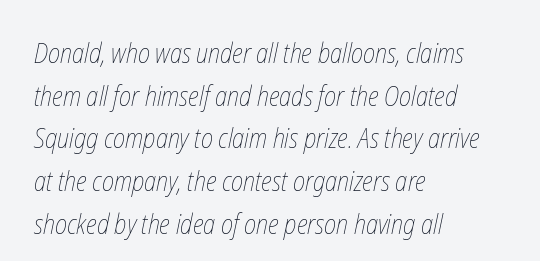
This rendering leaves character spacing at its baseline value. The space directly below the letters is spotless. Does the copy run flush right? No — it runs flush left. A typesetter would call this leading conventional body-copy spacing. Stems and bowls with no extra thickness — not bold.
